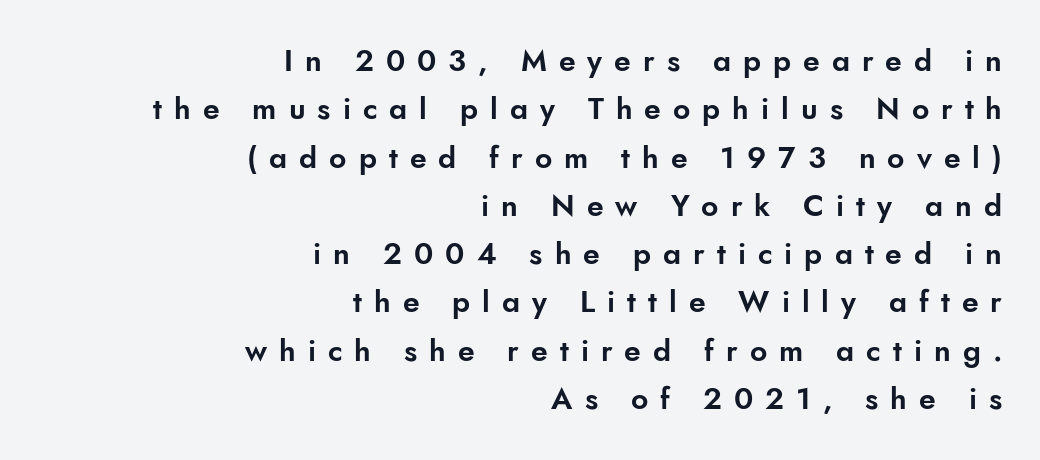
Note the varied advance widths — an 'i' is clearly narrower than an 'm'. This rendering features lettering with no underline. Each word looks stretched out because of the extra space between its letters. The space between consecutive lines is moderate.
